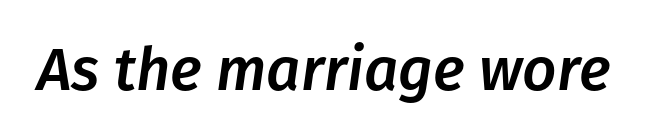
{"italic": "yes", "lean": "right", "slant_degrees": 8, "width": "normal", "stroke_contrast": "low", "x_height": "medium", "monospaced": "no", "underline": "no", "letter_spacing": "normal", "letter_spacing_em": 0.0, "glyph_px": 60}
